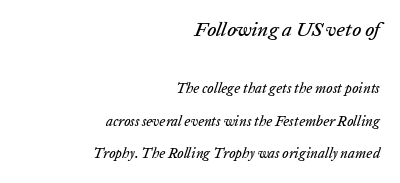
The image shows 20 px text type, italic (leaning right); set right-aligned, loose line spacing (2.32x), normal letter spacing, not underlined; the first (top) block is 1.43x larger.
